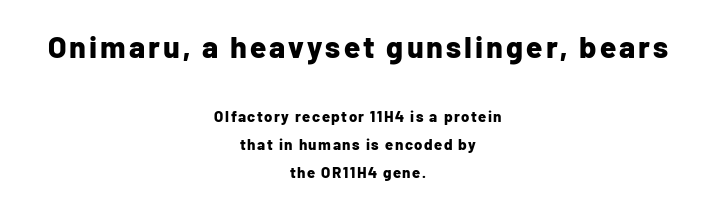
This sample is center-justified, so both line endings float freely. Just letters on the line, the space beneath them empty. Strong, thick strokes mark this as bold type. Nope, not italic — everything's standing straight.
